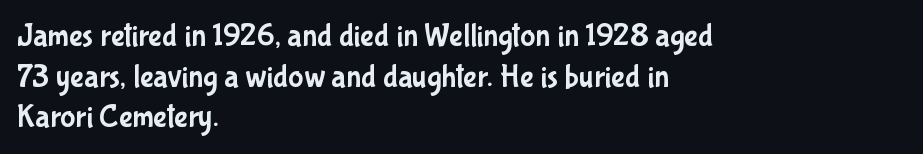
The letters advance in unequal steps, a hallmark of proportional type. A clean baseline with only descenders dipping below it. This sample uses plain, unmodified letter spacing. Whoever set this chose a conventional vertical rhythm. Each letter's strokes conclude bluntly, with no projecting serifs. Style check: upright.
